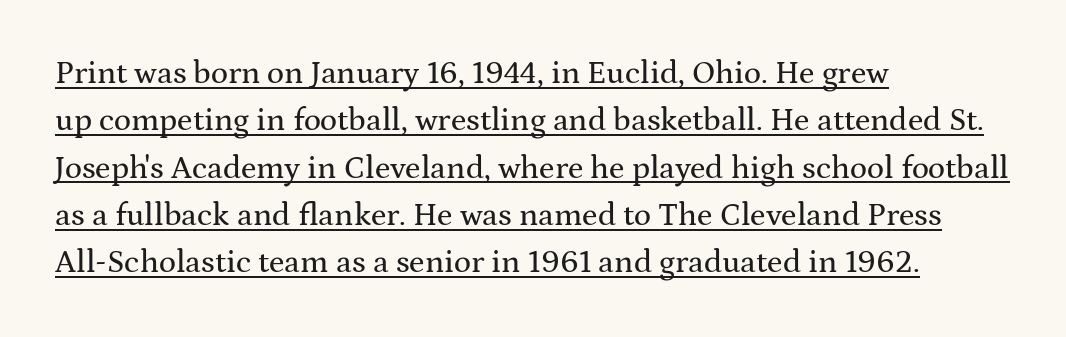
Q: Is the text italic (slanted)? A: No, it is upright.
Q: Is the typeface a serif or a sans-serif typeface? A: Serif.
Q: Is the text underlined? A: Yes.
Q: How is the paragraph aligned? A: Left-aligned.
Q: Is the spacing between letters normal or unusually wide? A: Normal.
Q: Is the spacing between lines tight, normal or loose? A: Normal.
Q: Width (condensed, normal, or wide)? A: Wide.
Q: Stroke contrast? A: Medium.
Q: x-height? A: Medium.
Q: Monospaced? A: No.
